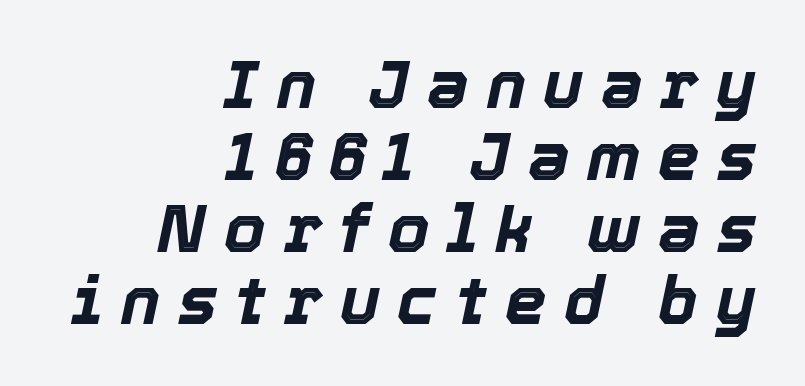
Q: Is the text bold? A: Yes.
Q: Is the text italic (slanted)? A: Yes, it leans right by about 12 degrees.
Q: Is the text underlined? A: No.
Q: How is the paragraph aligned? A: Right-aligned.
Q: Is the spacing between letters normal or unusually wide? A: Unusually wide.
Q: Is the spacing between lines tight, normal or loose? A: Tight.
Q: Width (condensed, normal, or wide)? A: Normal.
Q: x-height? A: Medium.
Q: Monospaced? A: No.
